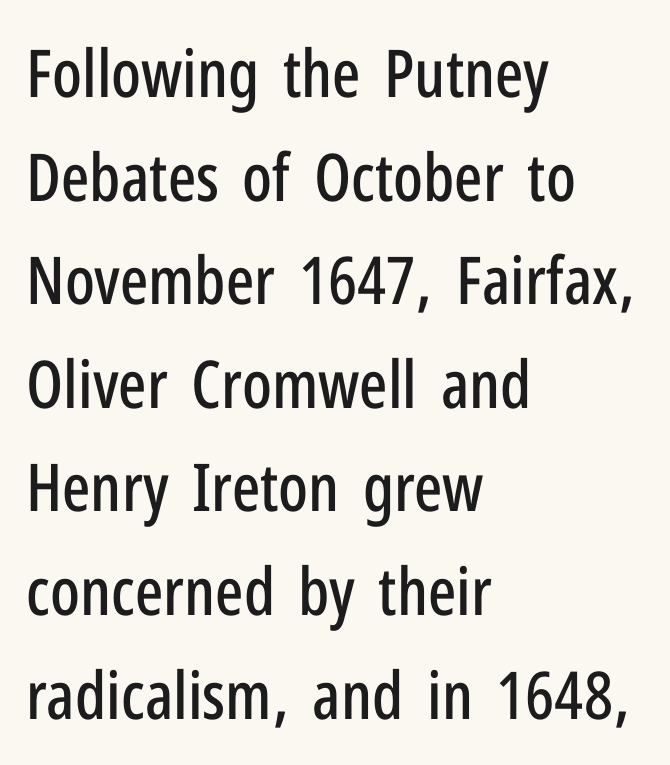
{"serif": "no", "italic": "no", "width": "condensed", "stroke_contrast": "low", "x_height": "medium", "monospaced": "no", "underline": "no", "align": "left", "line_spacing": "normal", "line_spacing_ratio": 1.57, "letter_spacing": "normal", "letter_spacing_em": 0.0, "glyph_px": 66}
